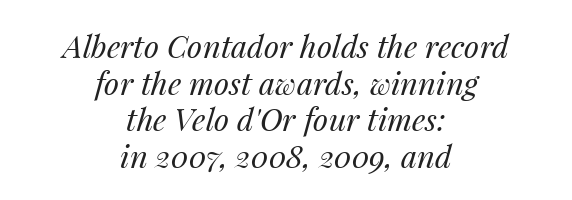
{"italic": "yes", "lean": "right", "slant_degrees": 14, "bold": "no", "weight": "regular", "width": "normal", "stroke_contrast": "medium", "x_height": "medium", "monospaced": "no", "underline": "no", "align": "center", "line_spacing_ratio": 1.18, "letter_spacing": "normal", "letter_spacing_em": 0.0, "glyph_px": 31}
